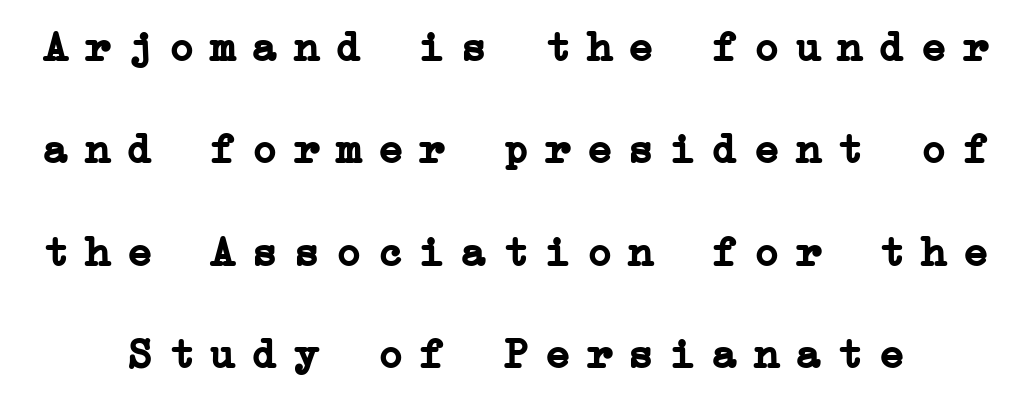
The tracking jumps out immediately: characters are airy and widely separated. The lines are spread far apart with generous leading. Stroke thickness is high; the sample reads as a true bold. Each row of text sits above clean, open space. Yep, those are serifs on the letters. The letters stand straight up with perfectly vertical stems.
